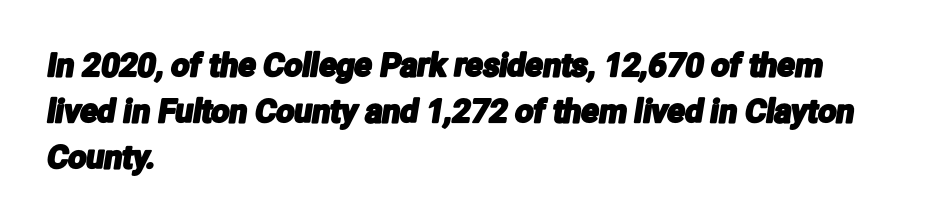
Tracking value appears to be zero — textbook default spacing. The block of text has a typical density, with ordinary space between rows. A typesetter would call this proportional, since set widths differ per character. Observe the absence of serifs on each vertical stroke in this sample.
